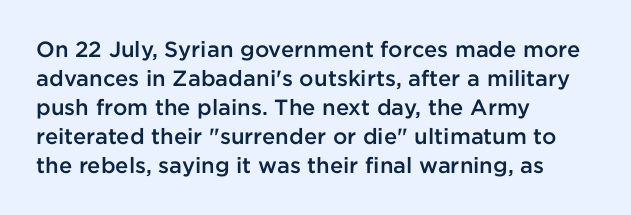
If you drew a ruler down the left edge, every line would touch it. The specimen reads as upright at a glance. The rendering uses a moderate line-height, typical for paragraphs. Has an underline been added? It has not. The line texture is even and compact thanks to regular tracking. Summary of weight: moderately heavy, a semibold.
